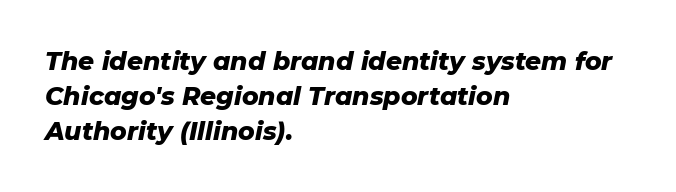
Q: Is the text bold? A: Yes.
Q: Is the text italic (slanted)? A: Yes, it leans right by about 11 degrees.
Q: Is the text underlined? A: No.
Q: How is the paragraph aligned? A: Left-aligned.
Q: Is the spacing between letters normal or unusually wide? A: Normal.
Q: Is the spacing between lines tight, normal or loose? A: Normal.
